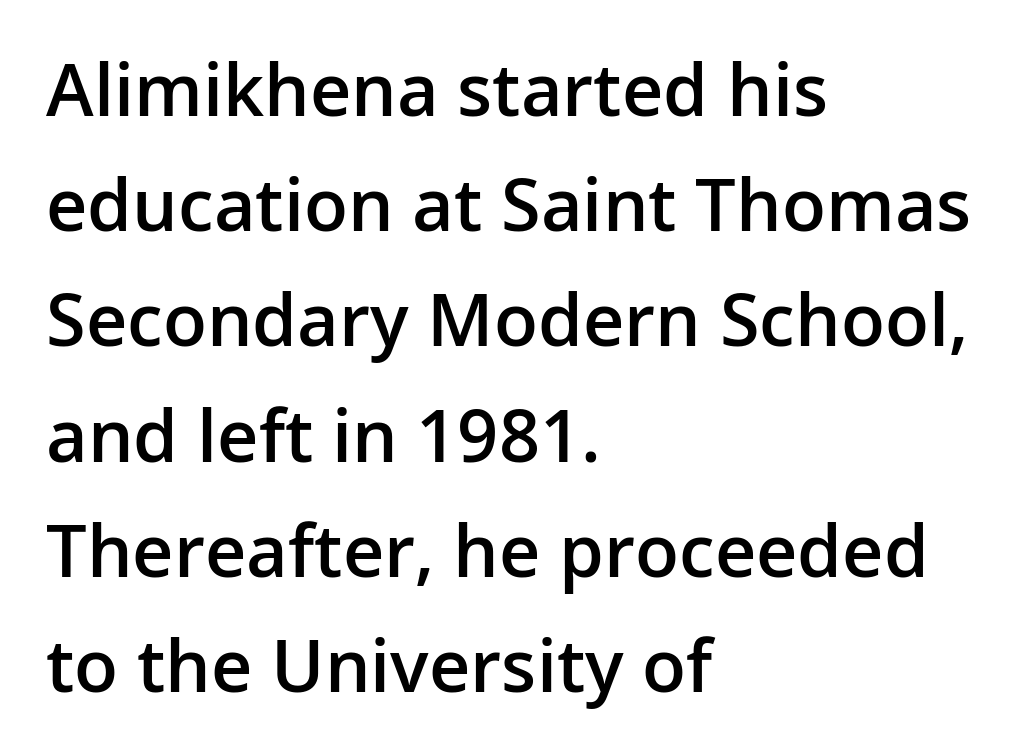
The image shows 72 px semibold sans-serif type, upright; set left-aligned, normal line spacing (1.6x), normal letter spacing, not underlined; low stroke contrast and a medium x-height.
